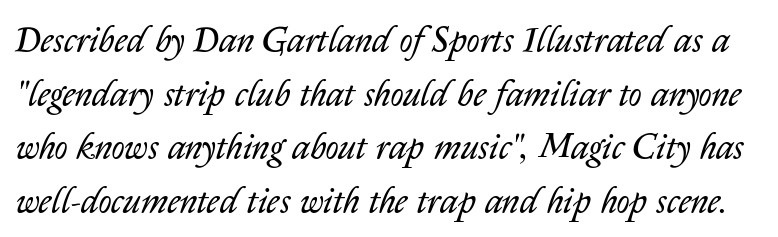
Q: Is the text bold? A: No.
Q: Is the text italic (slanted)? A: Yes, it leans right by about 14 degrees.
Q: Is the text underlined? A: No.
Q: Is the spacing between letters normal or unusually wide? A: Normal.
Q: Is the spacing between lines tight, normal or loose? A: Normal.
Q: Width (condensed, normal, or wide)? A: Normal.
Q: Stroke contrast? A: Low.
Q: x-height? A: Medium.
Q: Monospaced? A: No.
